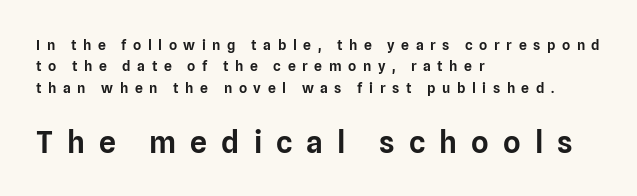
Note the varied advance widths — an 'i' is clearly narrower than an 'm'. Between these two stacked blocks, the lower one wins on size. Rule under the text: the space is simply empty. Does extra space separate the letters? Yes, quite a lot of it. The font family rendered here belongs to the sans-serif group. Quick note: interline space is typical.
